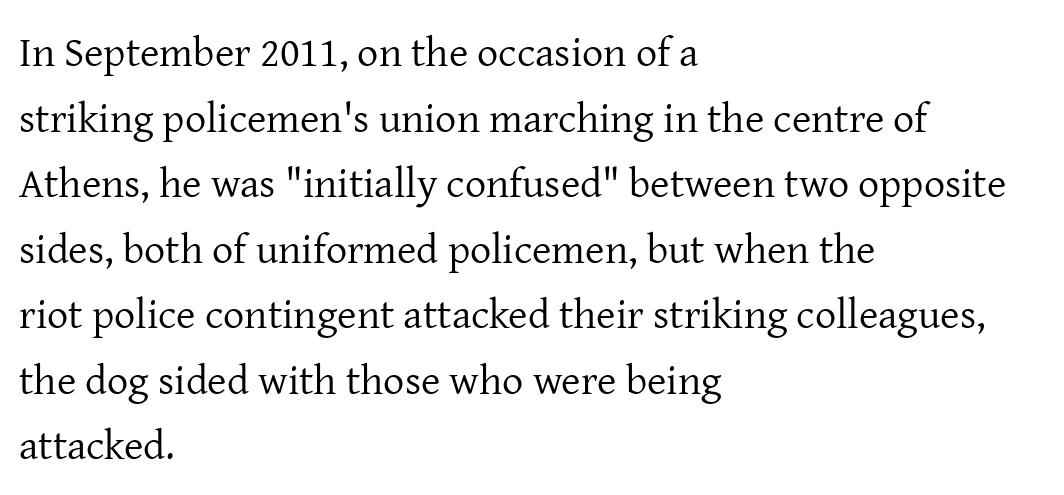
Q: Is the text bold? A: No.
Q: Is the text italic (slanted)? A: No, it is upright.
Q: Is the typeface a serif or a sans-serif typeface? A: Serif.
Q: Is the text underlined? A: No.
Q: How is the paragraph aligned? A: Left-aligned.
Q: Is the spacing between letters normal or unusually wide? A: Normal.
Q: Is the spacing between lines tight, normal or loose? A: Normal.
Q: Width (condensed, normal, or wide)? A: Normal.
Q: Stroke contrast? A: Low.
Q: x-height? A: Medium.
Q: Monospaced? A: No.
